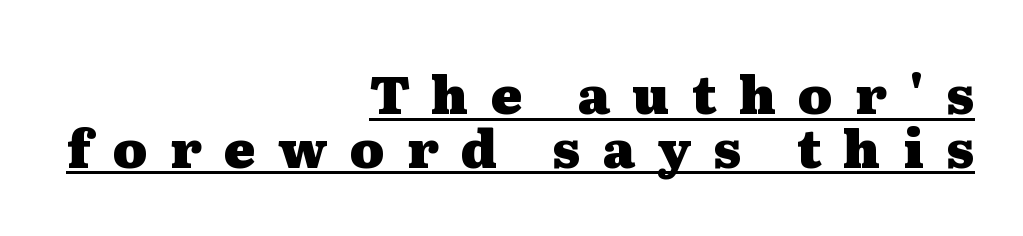
Q: Is the text bold? A: Yes.
Q: Is the text italic (slanted)? A: No, it is upright.
Q: Is the typeface a serif or a sans-serif typeface? A: Serif.
Q: Is the text underlined? A: Yes.
Q: How is the paragraph aligned? A: Right-aligned.
Q: Is the spacing between letters normal or unusually wide? A: Unusually wide.
Q: Is the spacing between lines tight, normal or loose? A: Tight.
Q: Width (condensed, normal, or wide)? A: Wide.
Q: Stroke contrast? A: Medium.
Q: x-height? A: Medium.
Q: Monospaced? A: No.
